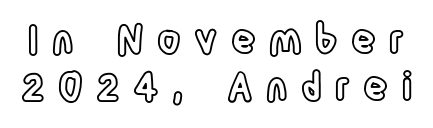
{"italic": "no", "width": "condensed", "x_height": "large", "monospaced": "no", "underline": "no", "line_spacing_ratio": 1.23, "letter_spacing": "wide", "letter_spacing_em": 0.35, "glyph_px": 38}
